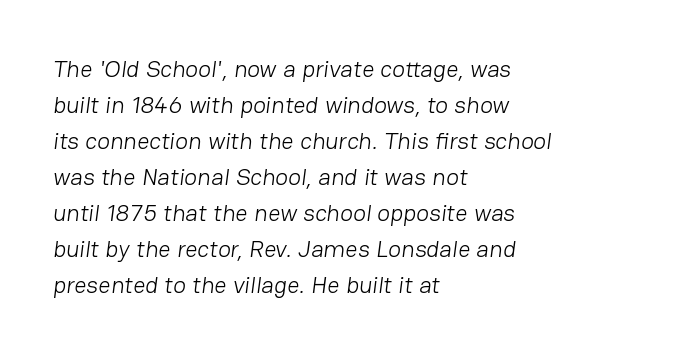
Q: Is the text bold? A: No.
Q: Is the text underlined? A: No.
Q: How is the paragraph aligned? A: Left-aligned.
Q: Is the spacing between letters normal or unusually wide? A: Normal.
Q: Is the spacing between lines tight, normal or loose? A: Normal.
